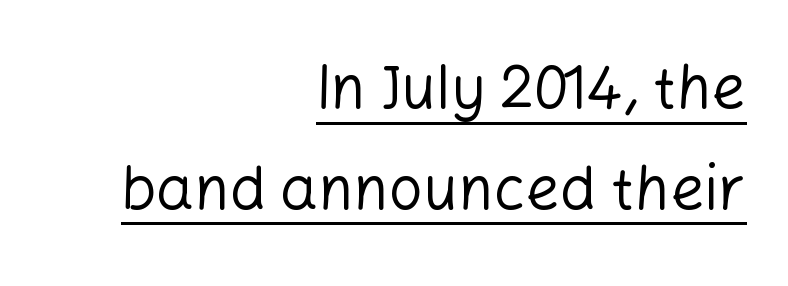
Successive baselines arrive at the customary interval. The passage shown is typeset with a sans-serif family. The letters stand straight up with perfectly vertical stems. Is the type heavy? It reads as light-to-regular instead. A flush-right, rag-left setting is used for this passage.
